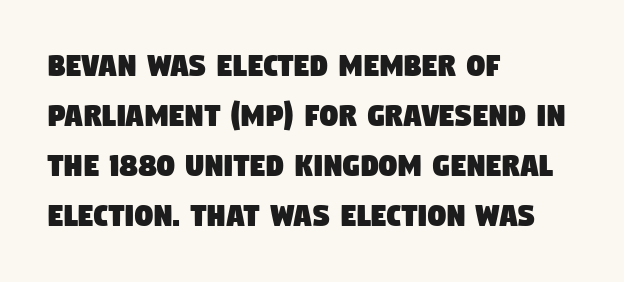
The image shows 36 px condensed sans-serif type; set left-aligned, normal line spacing (1.39x), normal letter spacing, not underlined; low stroke contrast and a large x-height.
